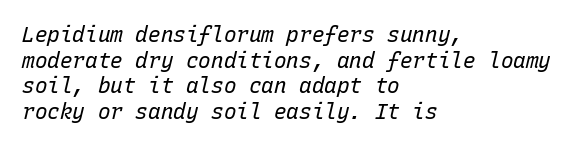
{"italic": "yes", "lean": "right", "slant_degrees": 15, "bold": "no", "underline": "no", "align": "left", "line_spacing_ratio": 1.22, "letter_spacing": "normal", "letter_spacing_em": 0.0, "glyph_px": 21}
